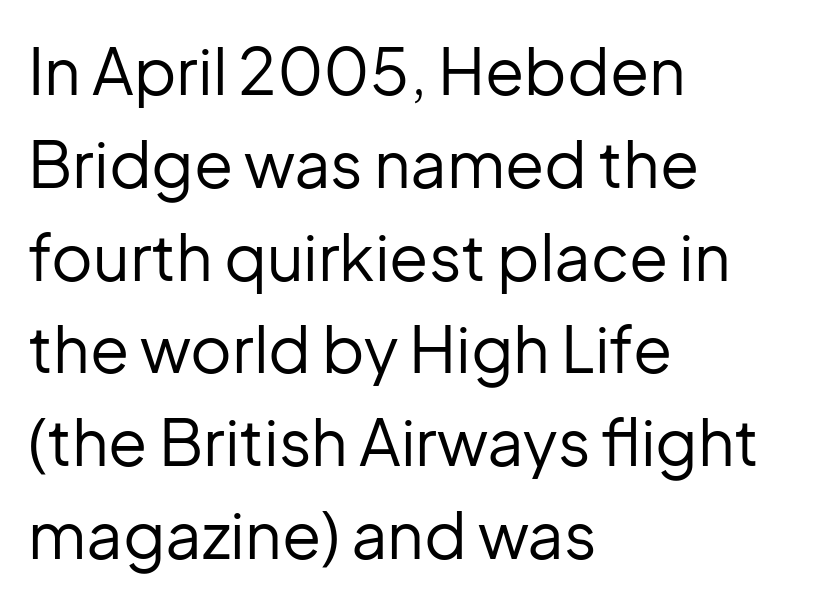
What's the leading like? Ordinary, nothing unusual. Ascenders rise straight up at ninety degrees. Spacing verdict: proportional, widths tailored to each character. The lines are quadded left. Beneath every word, the page is bare. No extra tracking has been applied to these lines.
